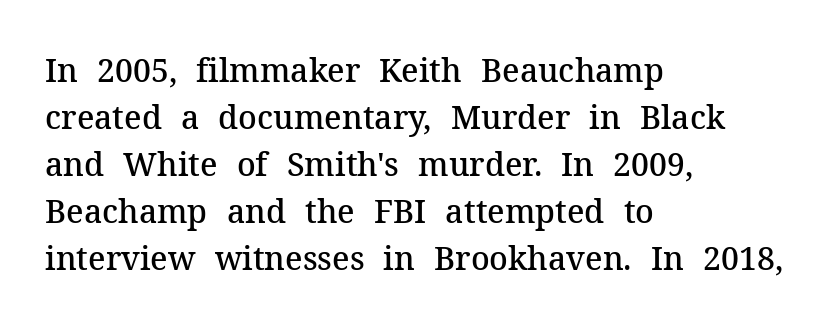
{"serif": "yes", "italic": "no", "bold": "semi", "weight": "semibold", "width": "normal", "stroke_contrast": "medium", "x_height": "medium", "monospaced": "no", "underline": "no", "align": "left", "line_spacing": "normal", "line_spacing_ratio": 1.47, "letter_spacing": "normal", "letter_spacing_em": 0.0, "glyph_px": 32}
